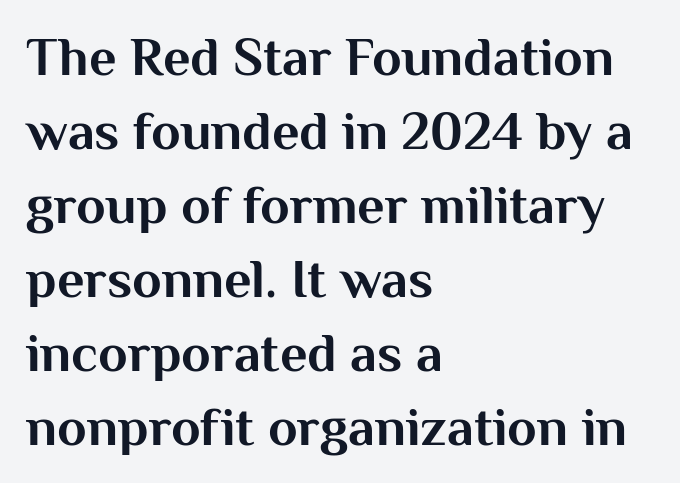
No feet cap the strokes, marking this as sans-serif type. Plenty of ink on the page — the face is bold. The passage shown is typed in a proportional face where columns would drift. Students, observe: this is what conventionally led text looks like.
